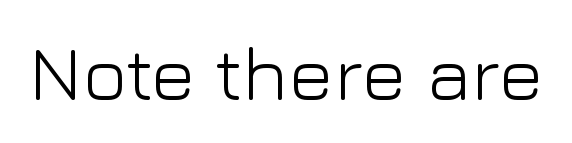
{"serif": "no", "italic": "no", "bold": "no", "weight": "light", "width": "normal", "stroke_contrast": "low", "x_height": "medium", "monospaced": "no", "underline": "no", "letter_spacing": "normal", "letter_spacing_em": 0.0, "glyph_px": 76}
